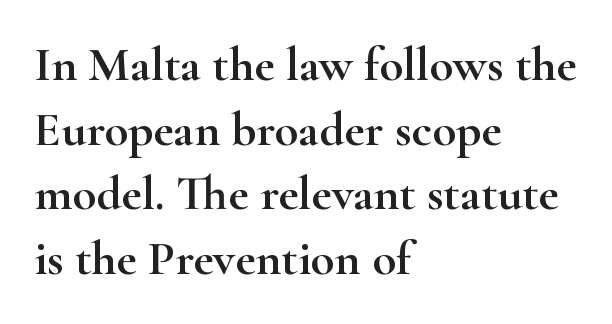
Q: Is the text italic (slanted)? A: No, it is upright.
Q: Is the typeface a serif or a sans-serif typeface? A: Serif.
Q: Is the text underlined? A: No.
Q: How is the paragraph aligned? A: Left-aligned.
Q: Is the spacing between letters normal or unusually wide? A: Normal.
Q: Is the spacing between lines tight, normal or loose? A: Normal.
Q: Width (condensed, normal, or wide)? A: Wide.
Q: Stroke contrast? A: High.
Q: x-height? A: Small.
Q: Monospaced? A: No.
